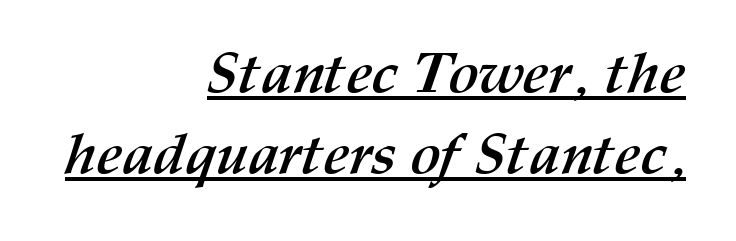
Typeset ragged left — the right edge is the straight one. Each letter keeps its own natural width here, so spacing adapts to shape. The strokes are fattened all the way to bold. Nobody touched the tracking dial on this one. The space between consecutive lines is moderate. Beneath each row of characters lies a ruled line.
